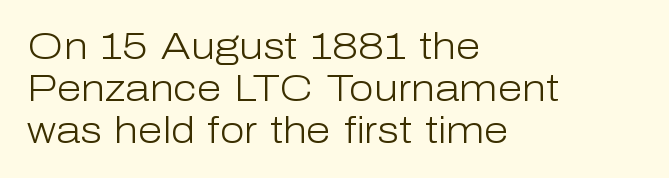
The image shows 36 px light sans-serif type, upright; set left-aligned, line spacing 1.16x, normal letter spacing, not underlined; low stroke contrast and a medium x-height.
